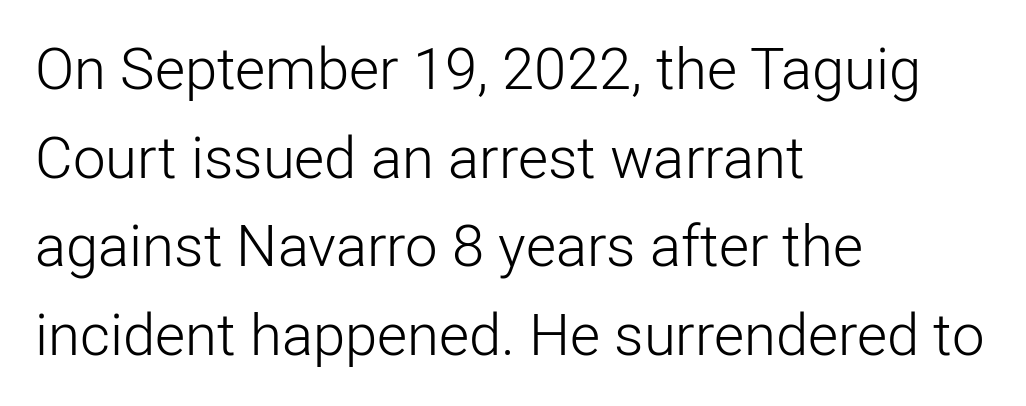
Inter-character spacing is left at the font's built-in metrics. The cut favours lightness, reaching ordinary text weight at its darkest. Compared with a centered layout, this one pins lines to the left instead. Descenders are the only things crossing below the line. Serif or sans? Sans — the stroke terminals are bare. This sample has the flowing, uneven cadence of proportional lettering.
